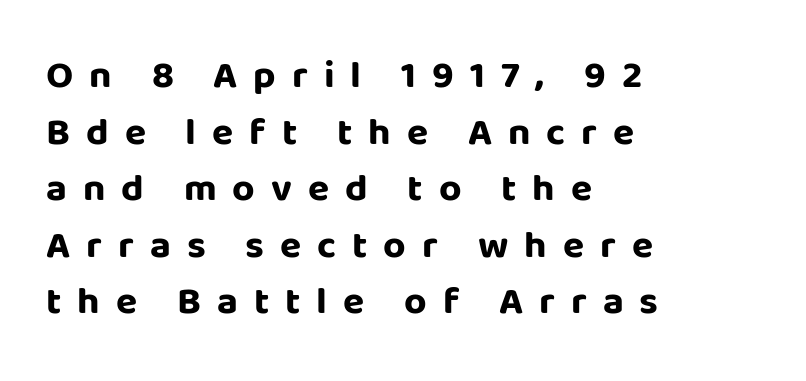
{"serif": "no", "italic": "no", "bold": "yes", "weight": "bold", "width": "normal", "stroke_contrast": "low", "x_height": "large", "monospaced": "no", "underline": "no", "align": "left", "line_spacing": "normal", "line_spacing_ratio": 1.45, "letter_spacing": "wide", "letter_spacing_em": 0.41, "glyph_px": 39}
